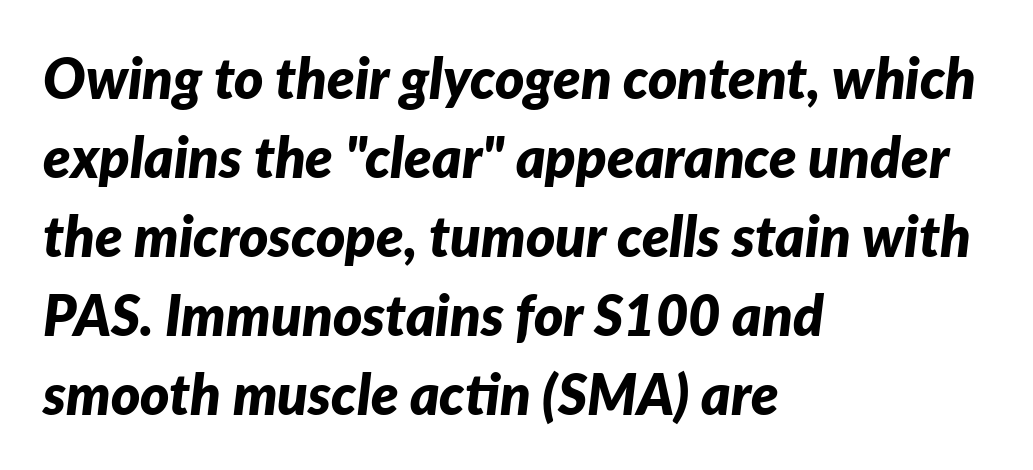
{"italic": "yes", "lean": "right", "slant_degrees": 7, "bold": "yes", "weight": "bold", "width": "normal", "stroke_contrast": "low", "x_height": "medium", "monospaced": "no", "underline": "no", "align": "left", "line_spacing": "normal", "line_spacing_ratio": 1.41, "letter_spacing": "normal", "letter_spacing_em": 0.0, "glyph_px": 56}
